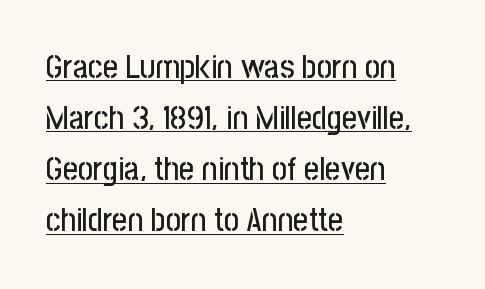
The image shows 33 px condensed sans-serif type, upright; set left-aligned, normal line spacing (1.55x), normal letter spacing, underlined; low stroke contrast and a medium x-height.
